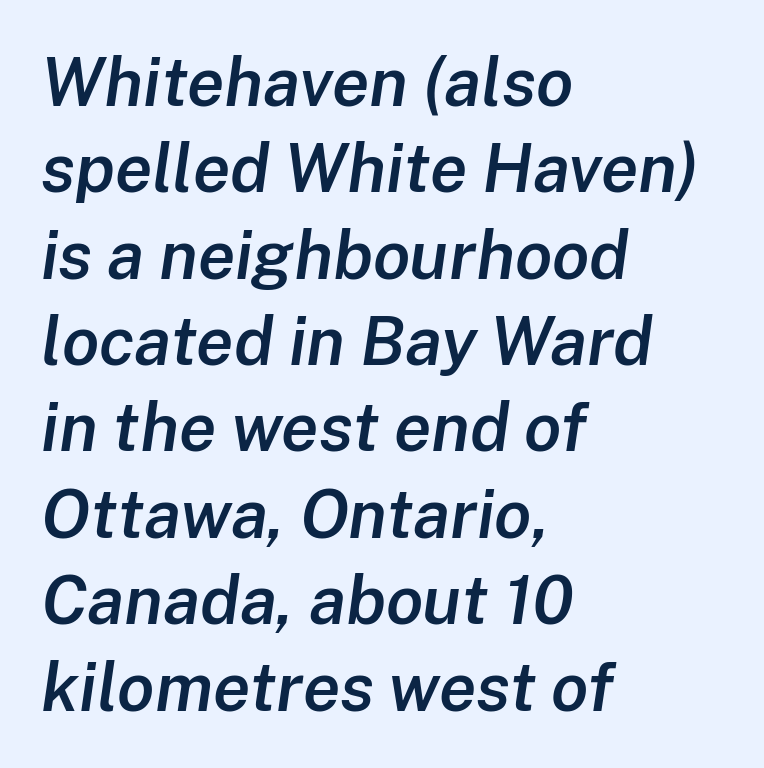
Q: Is the text bold? A: Semi-bold.
Q: Is the text italic (slanted)? A: Yes, it leans right by about 8 degrees.
Q: Is the text underlined? A: No.
Q: How is the paragraph aligned? A: Left-aligned.
Q: Is the spacing between letters normal or unusually wide? A: Normal.
Q: Is the spacing between lines tight, normal or loose? A: Normal.
Q: Width (condensed, normal, or wide)? A: Normal.
Q: Stroke contrast? A: Low.
Q: x-height? A: Medium.
Q: Monospaced? A: No.
